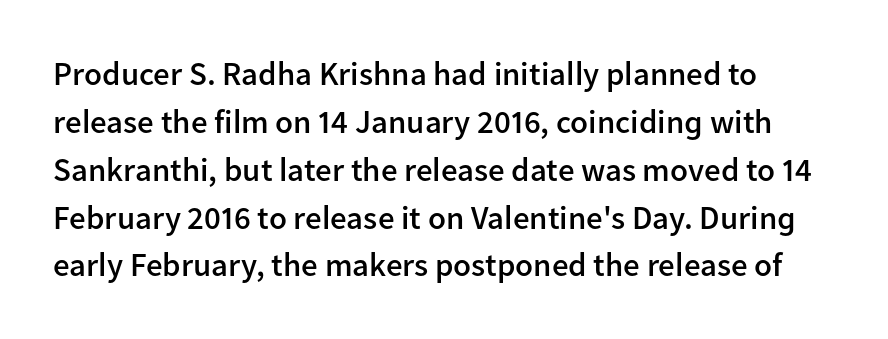
The image shows 33 px semibold sans-serif type, upright; set normal line spacing (1.45x), normal letter spacing, not underlined; low stroke contrast and a medium x-height.
